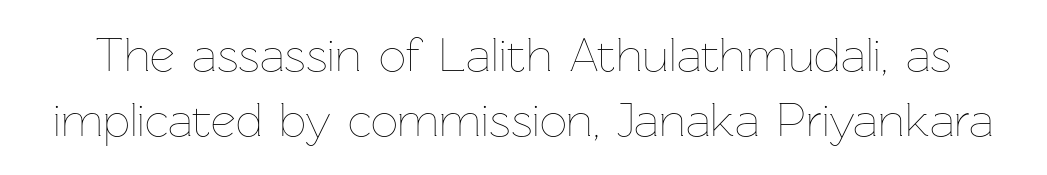
The image shows 48 px thin type, upright; set normal line spacing (1.35x), normal letter spacing, not underlined; low stroke contrast and a medium x-height.
